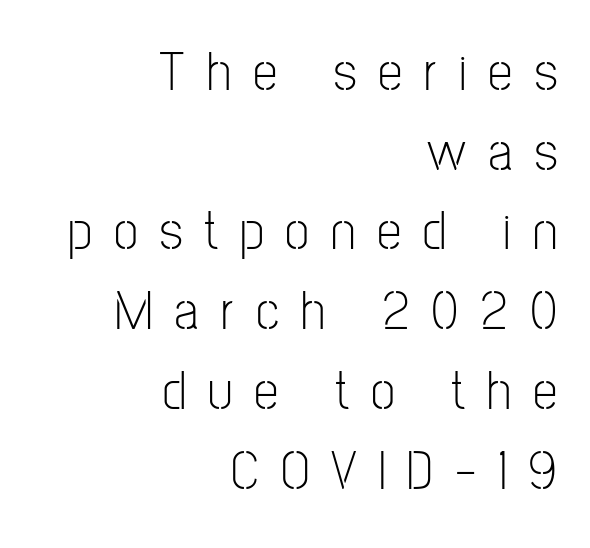
Each letter keeps its own natural width here, so spacing adapts to shape. Every row of glyphs terminates at an identical x-position on the right. Lines of text with bare space underneath. The face used here is a sans, in the tradition of grotesques and geometrics.
